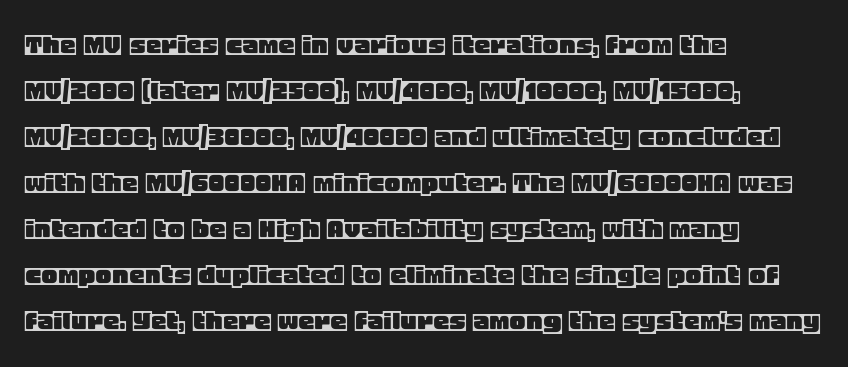
Q: Is the text italic (slanted)? A: No, it is upright.
Q: Is the text underlined? A: No.
Q: How is the paragraph aligned? A: Left-aligned.
Q: Is the spacing between letters normal or unusually wide? A: Normal.
Q: Is the spacing between lines tight, normal or loose? A: Normal.
Q: Width (condensed, normal, or wide)? A: Normal.
Q: x-height? A: Large.
Q: Monospaced? A: No.
